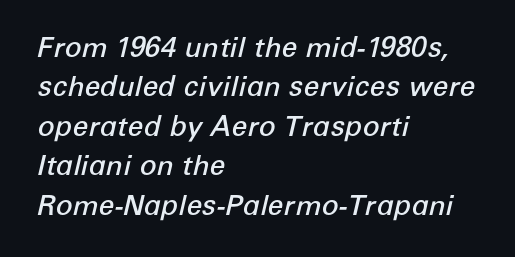
{"italic": "yes", "lean": "right", "slant_degrees": 12, "bold": "semi", "weight": "semibold", "width": "normal", "stroke_contrast": "low", "x_height": "medium", "monospaced": "no", "underline": "no", "align": "left", "line_spacing": "normal", "line_spacing_ratio": 1.41, "letter_spacing": "normal", "letter_spacing_em": 0.0, "glyph_px": 28}
